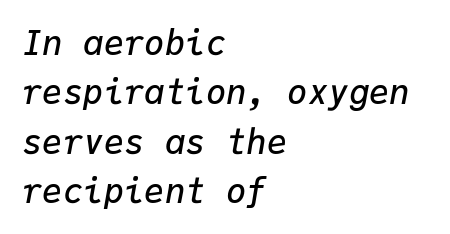
Nothing unusual about the tracking: characters are spaced as the font intends. Caption: semibold face, moderately heavy strokes. Fixed-width glyphs throughout — classic coding-font behaviour. Letters rest on an invisible, unmarked baseline. Normally led — the rows are evenly, conventionally spaced.
